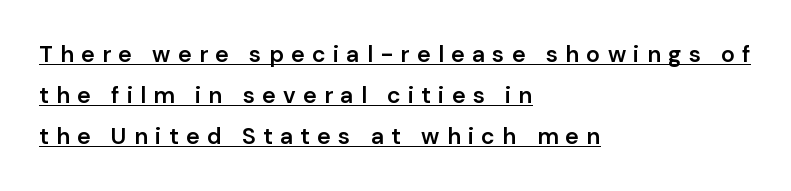
{"italic": "no", "bold": "semi", "underline": "yes", "align": "left", "line_spacing_ratio": 1.78, "letter_spacing": "wide", "letter_spacing_em": 0.32, "glyph_px": 23}
